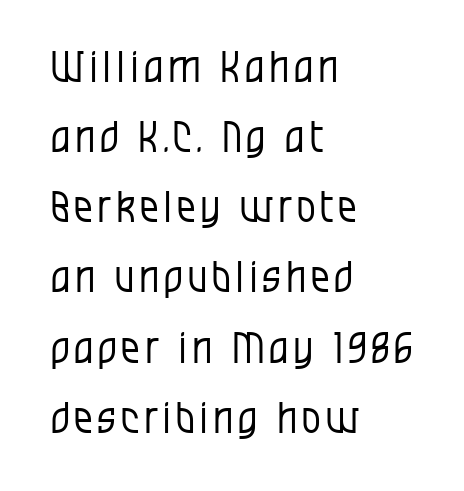
Q: Is the text bold? A: No.
Q: Is the text italic (slanted)? A: No, it is upright.
Q: Is the typeface a serif or a sans-serif typeface? A: Sans-serif.
Q: Is the text underlined? A: No.
Q: How is the paragraph aligned? A: Left-aligned.
Q: Is the spacing between lines tight, normal or loose? A: Normal.
Q: Width (condensed, normal, or wide)? A: Condensed.
Q: Stroke contrast? A: Low.
Q: x-height? A: Large.
Q: Monospaced? A: No.
